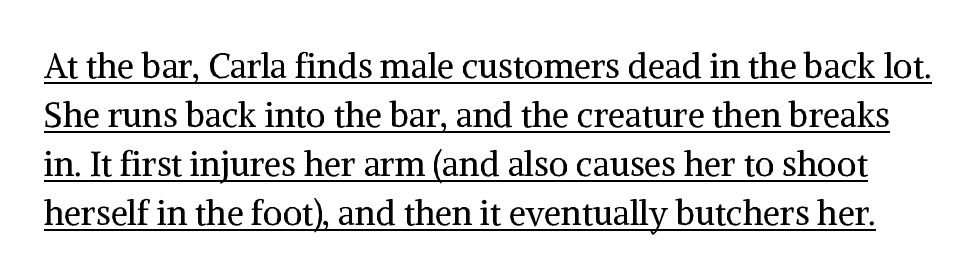
The image shows 34 px regular-weight serif type, upright; set normal line spacing (1.44x), normal letter spacing, underlined; medium stroke contrast and a medium x-height.
